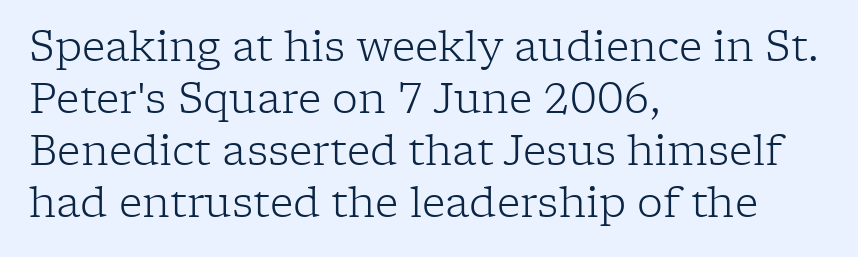
Q: Is the text bold? A: No.
Q: Is the text italic (slanted)? A: No, it is upright.
Q: Is the typeface a serif or a sans-serif typeface? A: Serif.
Q: Is the text underlined? A: No.
Q: How is the paragraph aligned? A: Left-aligned.
Q: Is the spacing between letters normal or unusually wide? A: Normal.
Q: Is the spacing between lines tight, normal or loose? A: Normal.
Q: Width (condensed, normal, or wide)? A: Normal.
Q: Stroke contrast? A: Low.
Q: x-height? A: Medium.
Q: Monospaced? A: No.
